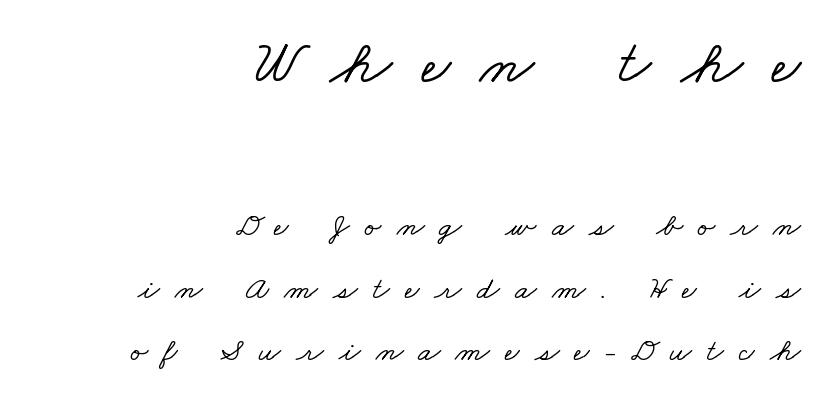
The image shows 63 px wide serif type; set right-aligned, loose line spacing (1.96x), unusually wide letter spacing (+0.47 em), not underlined; the first (top) block is 1.97x larger; low stroke contrast and a small x-height.
